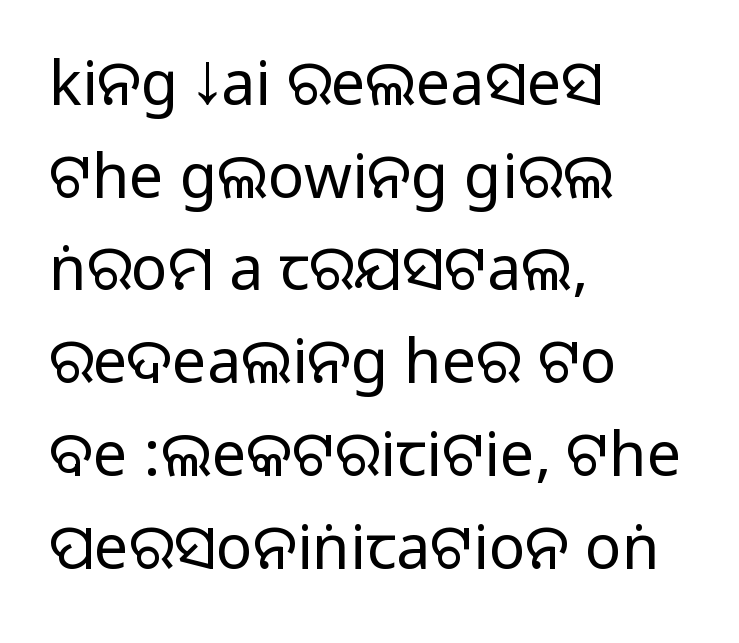
{"serif": "no", "italic": "no", "width": "normal", "stroke_contrast": "medium", "monospaced": "no", "underline": "no", "align": "left", "line_spacing": "normal", "line_spacing_ratio": 1.52, "letter_spacing": "normal", "letter_spacing_em": 0.0, "glyph_px": 61}
